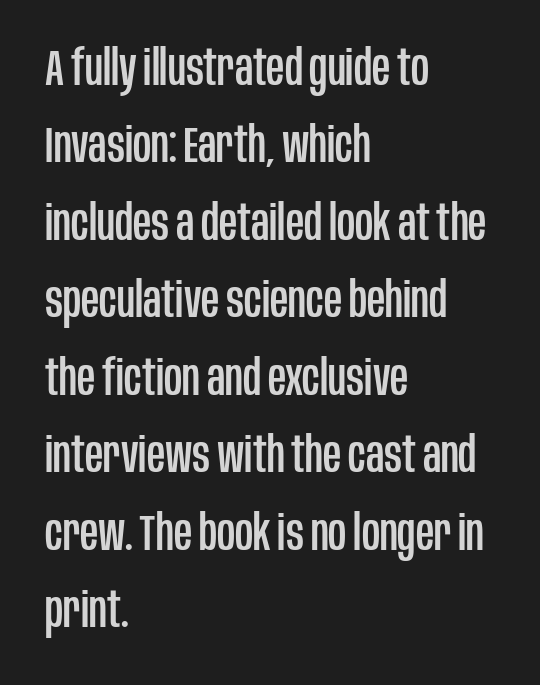
The image shows 50 px condensed sans-serif type, upright; set left-aligned, normal line spacing (1.55x), normal letter spacing, not underlined; low stroke contrast and a large x-height.
